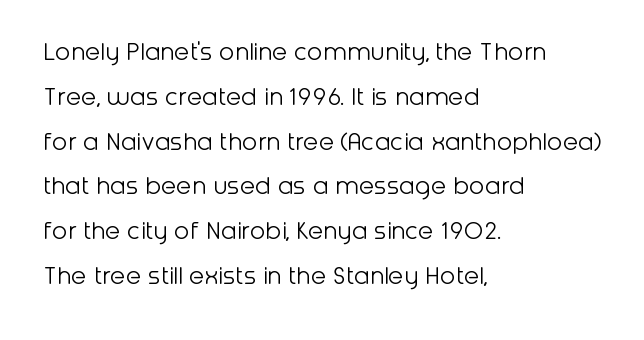
The image shows 28 px light sans-serif type, upright; set left-aligned, normal line spacing (1.6x), normal letter spacing, not underlined; low stroke contrast and a medium x-height.
